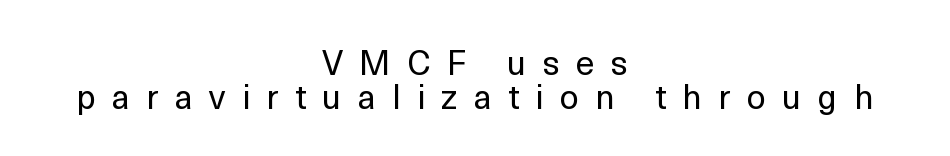
{"serif": "no", "italic": "no", "bold": "no", "weight": "regular", "width": "normal", "x_height": "medium", "monospaced": "no", "underline": "no", "align": "center", "line_spacing": "tight", "line_spacing_ratio": 1.0, "letter_spacing": "wide", "letter_spacing_em": 0.48, "glyph_px": 34}
